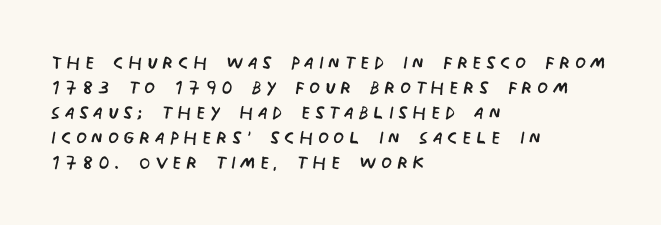
The image shows 25 px text type; set left-aligned, tight line spacing (1.0x), not underlined.
